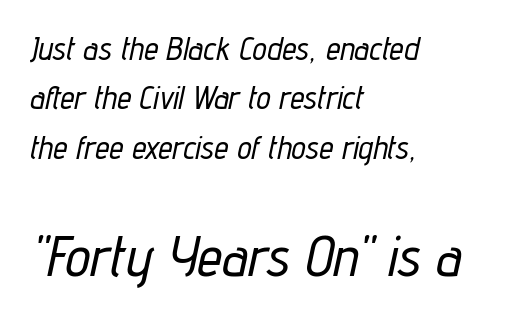
Underlining? Definitely not there. The block sitting lower on the canvas is the one with enlarged characters. A typesetter would call this zero additional tracking. You could not count columns in this text — the font is proportionally spaced. The typesetter chose a ragged-right arrangement here. Each new line begins a customary step beneath the previous one.
